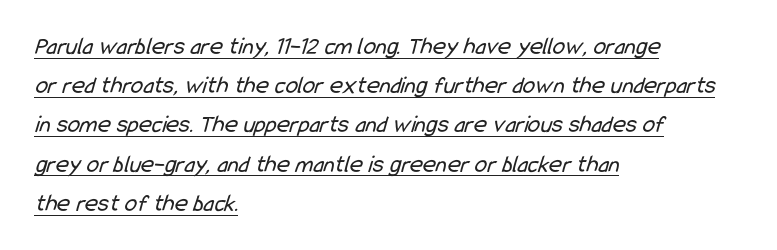
Successive baselines arrive at the customary interval. Stroke mass is kept to a normal reading level or below. Each word holds together tightly as a unit, with standard inter-letter gaps. Horizontal alignment here is leftward, the default for most running prose. The passage shown is underscored from start to finish.
